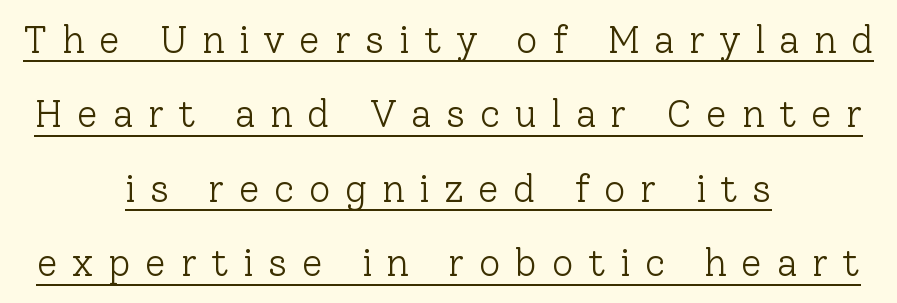
The image shows 38 px light serif type, upright; set centered, loose line spacing (1.96x), unusually wide letter spacing (+0.38 em), underlined; low stroke contrast and a medium x-height.
